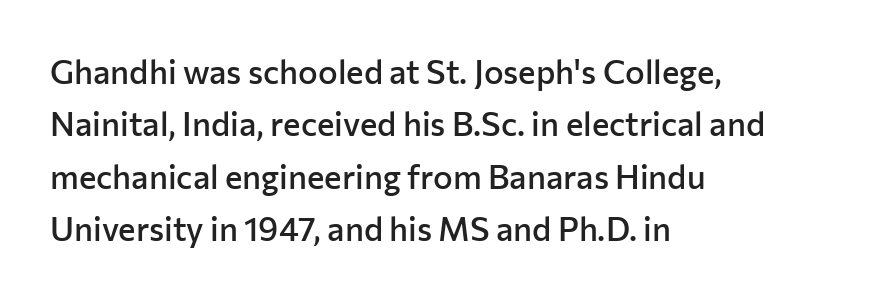
{"serif": "no", "italic": "no", "bold": "semi", "weight": "semibold", "width": "normal", "stroke_contrast": "low", "x_height": "medium", "monospaced": "no", "underline": "no", "align": "left", "line_spacing": "normal", "line_spacing_ratio": 1.59, "letter_spacing": "normal", "letter_spacing_em": 0.0, "glyph_px": 33}
